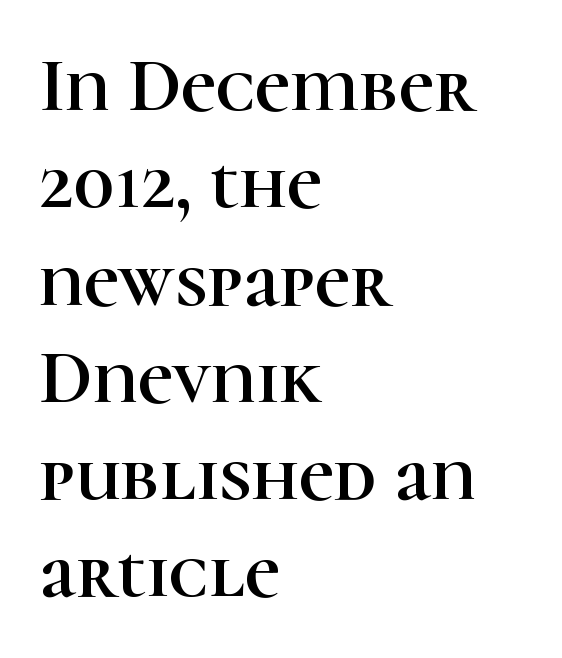
Q: Is the text italic (slanted)? A: No, it is upright.
Q: Is the typeface a serif or a sans-serif typeface? A: Serif.
Q: Is the text underlined? A: No.
Q: How is the paragraph aligned? A: Left-aligned.
Q: Is the spacing between letters normal or unusually wide? A: Normal.
Q: Is the spacing between lines tight, normal or loose? A: Normal.
Q: Width (condensed, normal, or wide)? A: Normal.
Q: Stroke contrast? A: High.
Q: x-height? A: Medium.
Q: Monospaced? A: No.
